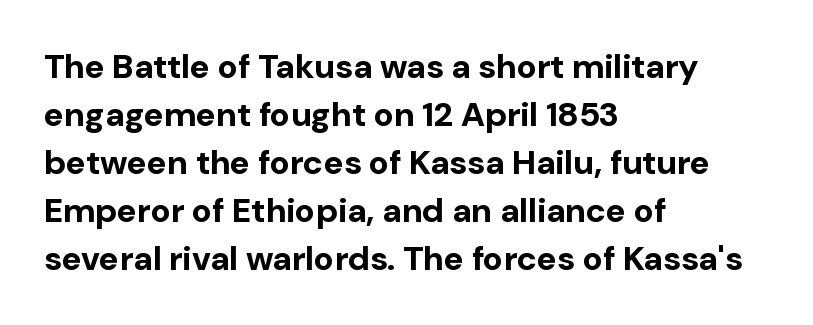
Every row of glyphs begins at an identical x-position on the left. The tracking reads as untouched default to a designer's eye. The designer left line spacing at the default. Anything drawn beneath the words? Only blank space. Type style note: lacks serifs.
